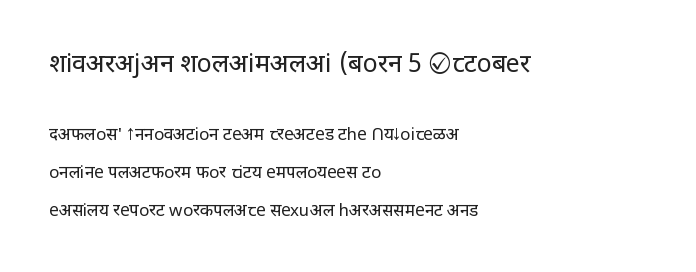
Q: Is the text bold? A: No.
Q: Is the text italic (slanted)? A: No, it is upright.
Q: Is the text underlined? A: No.
Q: How is the paragraph aligned? A: Left-aligned.
Q: Is the spacing between letters normal or unusually wide? A: Normal.
Q: Is the spacing between lines tight, normal or loose? A: Loose.
Q: Which block of text is set in a larger size, the first (top) or the second (bottom)? A: The first (top) one.
